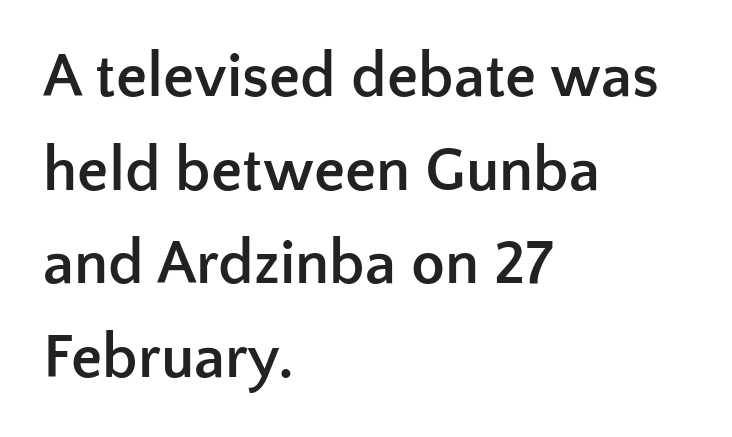
{"serif": "no", "italic": "no", "bold": "yes", "weight": "semibold", "width": "normal", "stroke_contrast": "low", "x_height": "medium", "monospaced": "no", "underline": "no", "align": "left", "line_spacing": "normal", "line_spacing_ratio": 1.51, "letter_spacing": "normal", "letter_spacing_em": 0.0, "glyph_px": 62}
